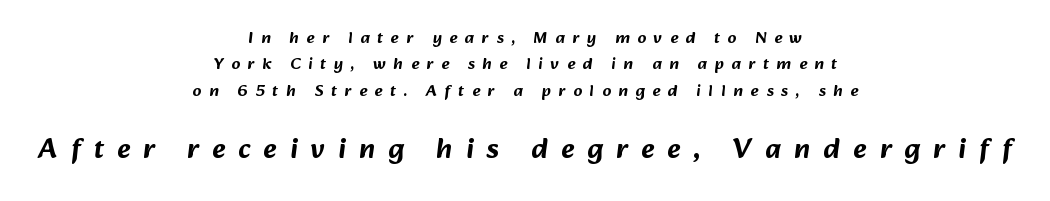
Type size steps up from the first block to the second. You could not count columns in this text — the font is proportionally spaced. Decoration check: the copy has no underline. Someone cranked the tracking dial way up on this one. Serifs: no, the terminals of the letterforms are clean.
